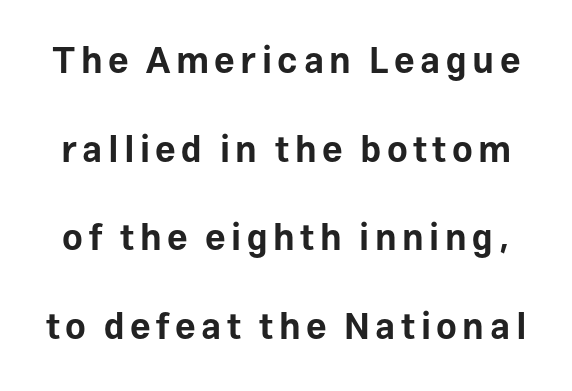
Q: Is the text bold? A: Yes.
Q: Is the text italic (slanted)? A: No, it is upright.
Q: Is the typeface a serif or a sans-serif typeface? A: Sans-serif.
Q: Is the text underlined? A: No.
Q: Is the spacing between lines tight, normal or loose? A: Loose.
Q: Width (condensed, normal, or wide)? A: Normal.
Q: Stroke contrast? A: Low.
Q: x-height? A: Medium.
Q: Monospaced? A: No.
